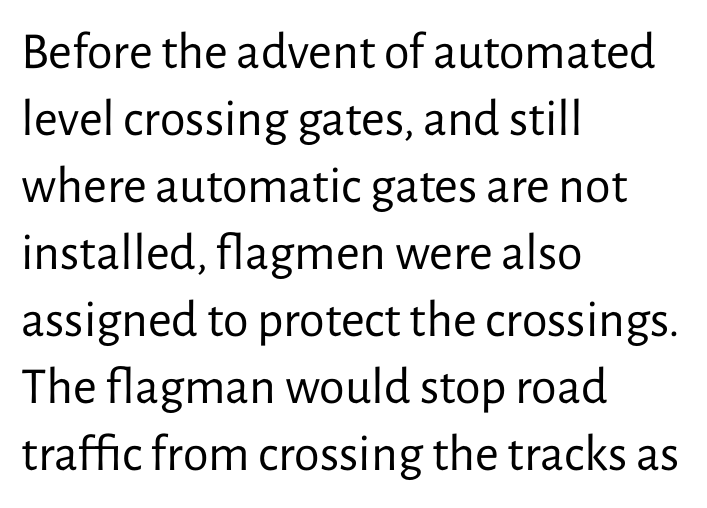
Quick note: not italic, upright. Stem width sits at or under what a default text font uses. Typographically, this falls in the sans-serif category. This rendering features lettering with no underline. What's the leading like? Ordinary, nothing unusual. Each letter keeps its own natural width here, so spacing adapts to shape.
